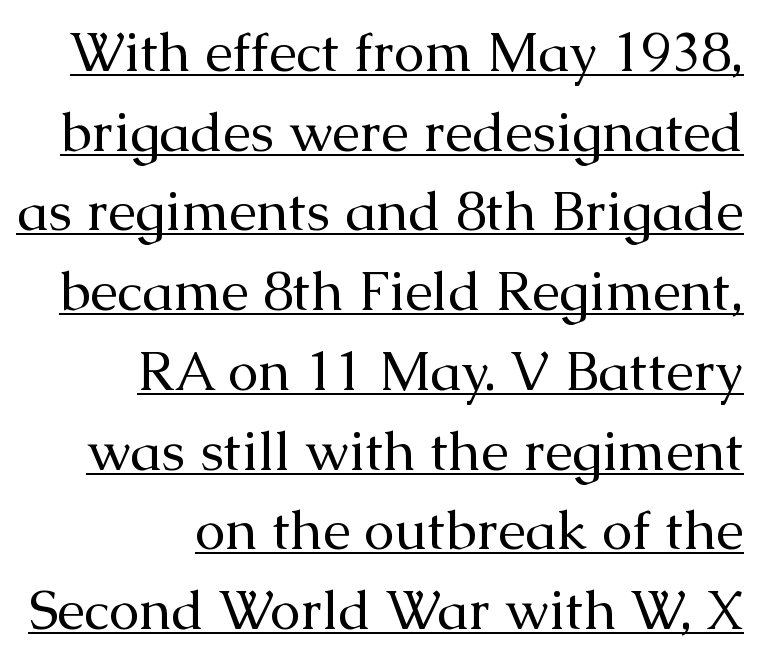
The image shows 55 px regular-weight serif type, upright; set right-aligned, normal line spacing (1.45x), normal letter spacing, underlined; medium stroke contrast and a medium x-height.
